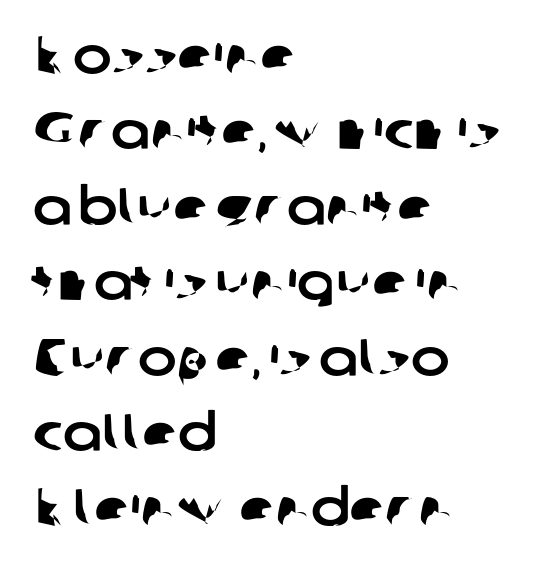
{"serif": "no", "width": "normal", "stroke_contrast": "low", "x_height": "medium", "monospaced": "no", "underline": "no", "align": "left", "line_spacing": "normal", "line_spacing_ratio": 1.45, "letter_spacing": "normal", "letter_spacing_em": 0.0, "glyph_px": 52}
